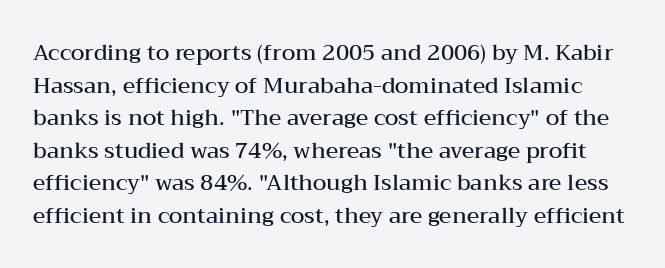
Q: Is the text bold? A: Semi-bold.
Q: Is the text italic (slanted)? A: No, it is upright.
Q: Is the text underlined? A: No.
Q: Is the spacing between letters normal or unusually wide? A: Normal.
Q: Is the spacing between lines tight, normal or loose? A: Normal.
